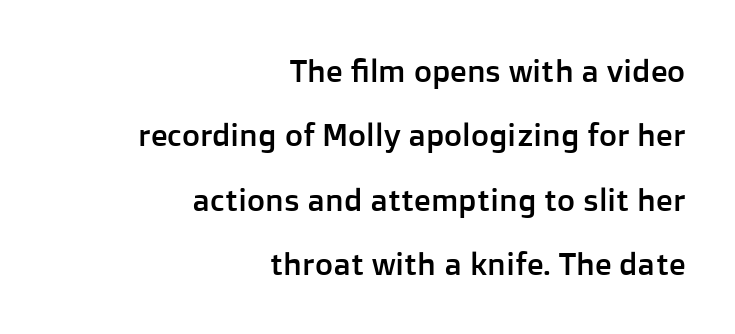
Q: Is the text italic (slanted)? A: No, it is upright.
Q: Is the typeface a serif or a sans-serif typeface? A: Sans-serif.
Q: Is the text underlined? A: No.
Q: How is the paragraph aligned? A: Right-aligned.
Q: Is the spacing between letters normal or unusually wide? A: Normal.
Q: Is the spacing between lines tight, normal or loose? A: Loose.
Q: Width (condensed, normal, or wide)? A: Normal.
Q: Stroke contrast? A: Low.
Q: x-height? A: Medium.
Q: Monospaced? A: No.
